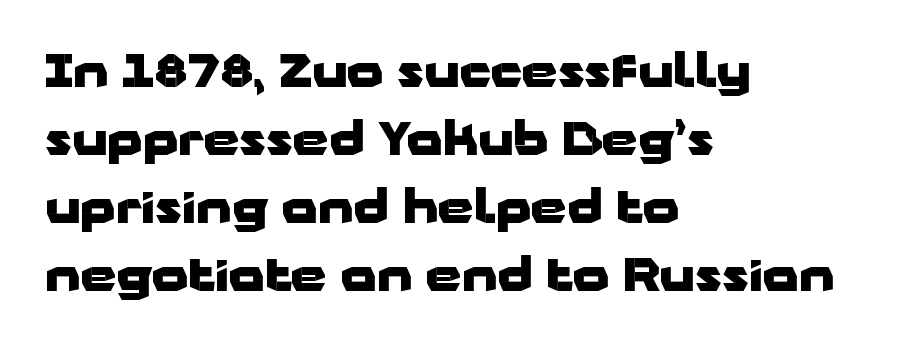
{"serif": "no", "italic": "no", "bold": "yes", "weight": "heavy", "width": "wide", "stroke_contrast": "low", "x_height": "medium", "monospaced": "no", "underline": "no", "align": "left", "line_spacing": "normal", "line_spacing_ratio": 1.48, "letter_spacing": "normal", "letter_spacing_em": 0.0, "glyph_px": 46}
